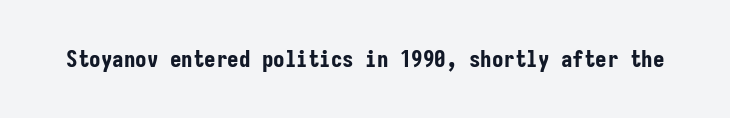
The image shows 23 px bold type, upright; set normal letter spacing, not underlined.
